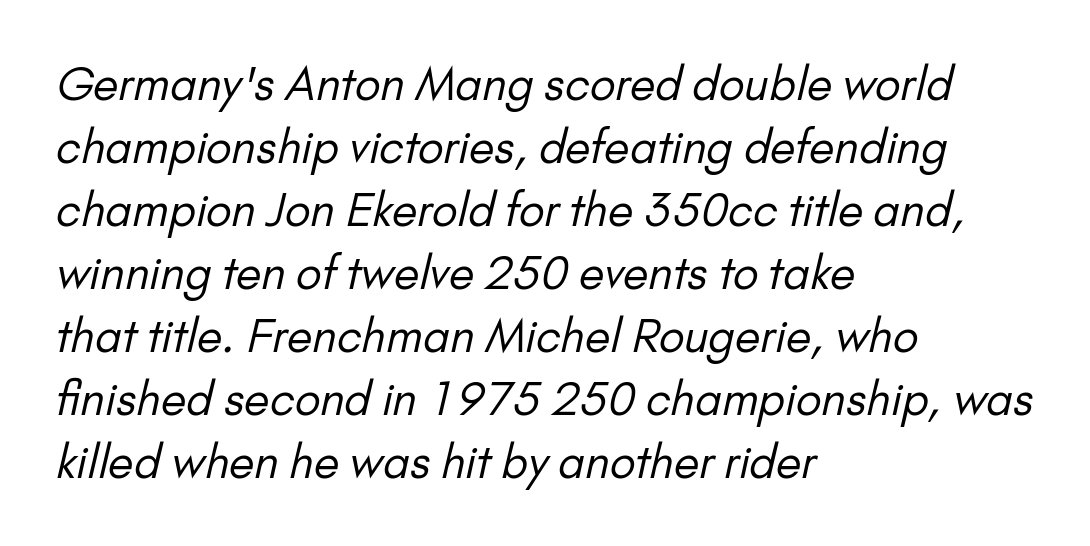
{"serif": "no", "bold": "no", "weight": "regular", "width": "normal", "stroke_contrast": "low", "x_height": "small", "monospaced": "no", "underline": "no", "align": "left", "line_spacing": "normal", "line_spacing_ratio": 1.37, "letter_spacing": "normal", "letter_spacing_em": 0.0, "glyph_px": 46}
